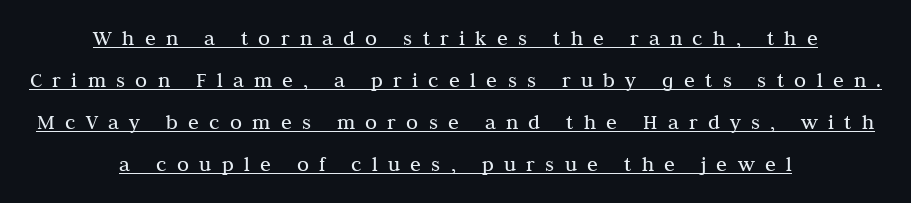
The image shows 22 px text type, upright; set centered, loose line spacing (1.91x), unusually wide letter spacing (+0.47 em), underlined.
